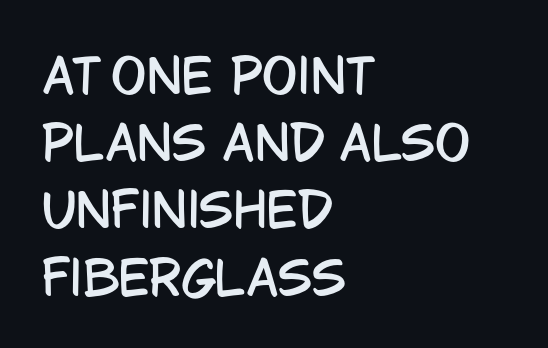
Q: Is the text italic (slanted)? A: No, it is upright.
Q: Is the typeface a serif or a sans-serif typeface? A: Sans-serif.
Q: Is the text underlined? A: No.
Q: How is the paragraph aligned? A: Left-aligned.
Q: Is the spacing between letters normal or unusually wide? A: Normal.
Q: Is the spacing between lines tight, normal or loose? A: Normal.
Q: Width (condensed, normal, or wide)? A: Condensed.
Q: Stroke contrast? A: Low.
Q: x-height? A: Large.
Q: Monospaced? A: No.
